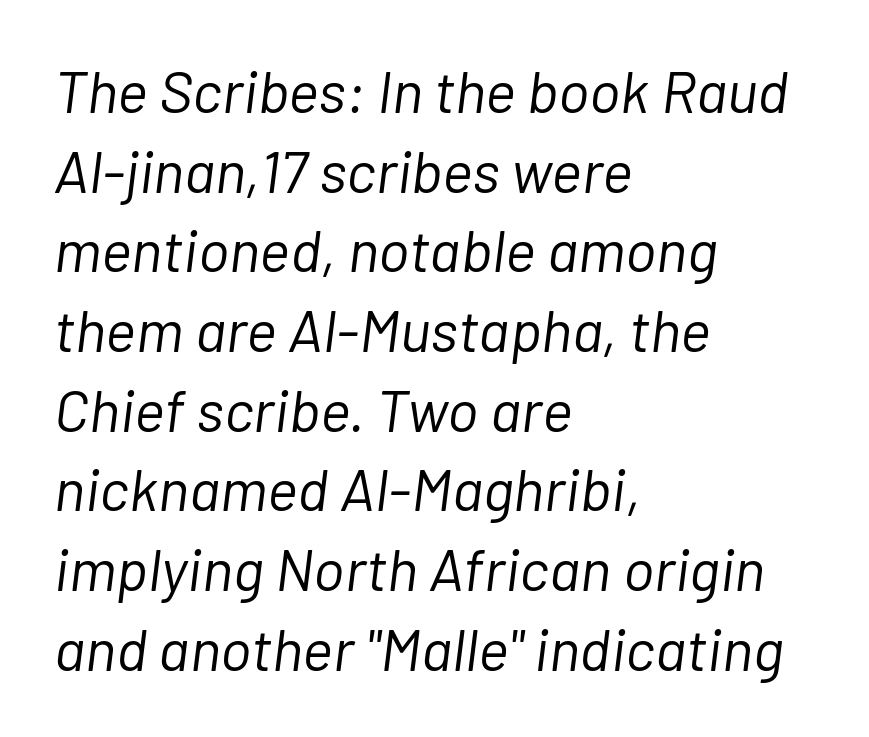
Notice how descenders clear the ascenders below comfortably — that's standard leading. On a weight scale, this lands at 450 or below. The typography opts for an oblique posture over an upright one. Each line starts at the same left margin while the right side varies. Caption: standard tracking, unaltered. A bare baseline throughout the passage.
